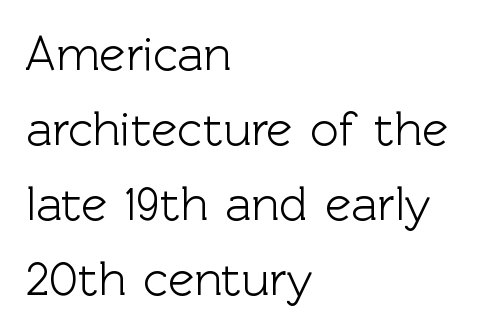
The image shows 49 px sans-serif type, upright; set left-aligned, normal line spacing (1.53x), normal letter spacing, not underlined; a medium x-height.
